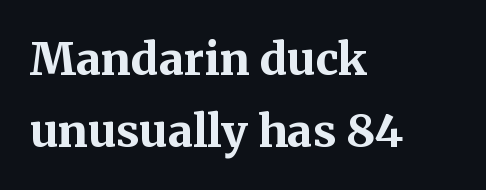
Glyph-to-glyph distance matches everyday printed text. Varying glyph widths throughout — classic text-font behaviour. Descenders are the only things crossing below the line. Strokes here are thick enough to call this a true bold. The paragraph shown leans on its left margin.
